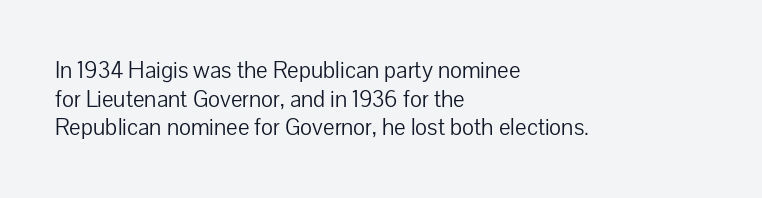
{"italic": "no", "bold": "no", "underline": "no", "align": "left", "line_spacing": "normal", "line_spacing_ratio": 1.25, "letter_spacing": "normal", "letter_spacing_em": 0.0, "glyph_px": 23}
